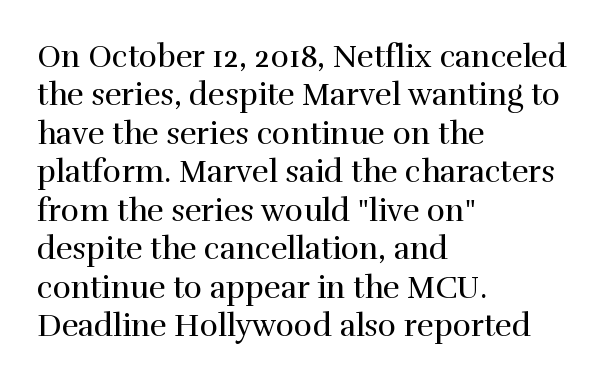
Q: Is the text bold? A: No.
Q: Is the text italic (slanted)? A: No, it is upright.
Q: Is the typeface a serif or a sans-serif typeface? A: Serif.
Q: Is the text underlined? A: No.
Q: How is the paragraph aligned? A: Left-aligned.
Q: Is the spacing between letters normal or unusually wide? A: Normal.
Q: Width (condensed, normal, or wide)? A: Normal.
Q: Stroke contrast? A: High.
Q: x-height? A: Medium.
Q: Monospaced? A: No.
